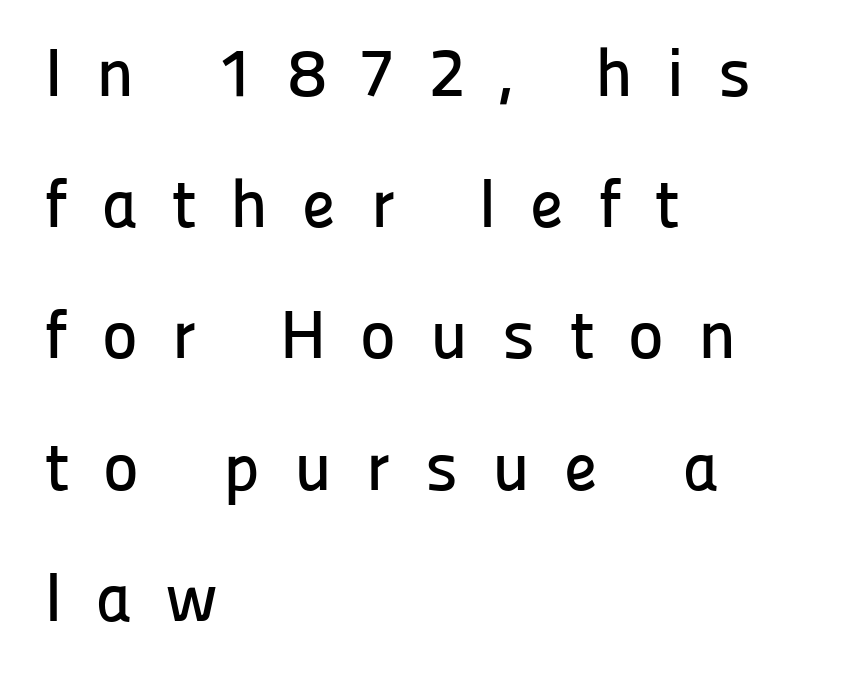
These lines are composed in type without serifs. The axis of the letterforms is exactly vertical. Nobody drew a line under any word here. This sample uses expanded letter spacing, leaving extra air between glyphs.
